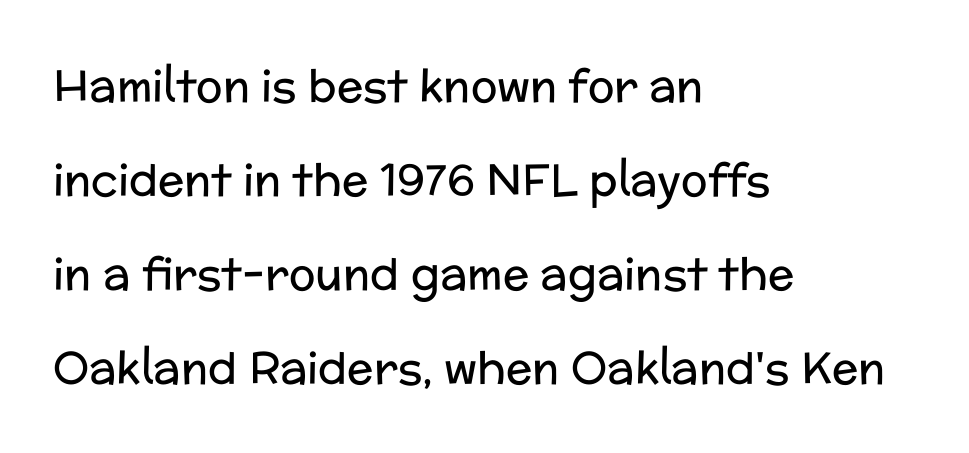
Q: Is the text bold? A: No.
Q: Is the text italic (slanted)? A: No, it is upright.
Q: Is the typeface a serif or a sans-serif typeface? A: Sans-serif.
Q: Is the text underlined? A: No.
Q: How is the paragraph aligned? A: Left-aligned.
Q: Is the spacing between letters normal or unusually wide? A: Normal.
Q: Is the spacing between lines tight, normal or loose? A: Loose.
Q: Width (condensed, normal, or wide)? A: Normal.
Q: Stroke contrast? A: Low.
Q: x-height? A: Medium.
Q: Monospaced? A: No.
